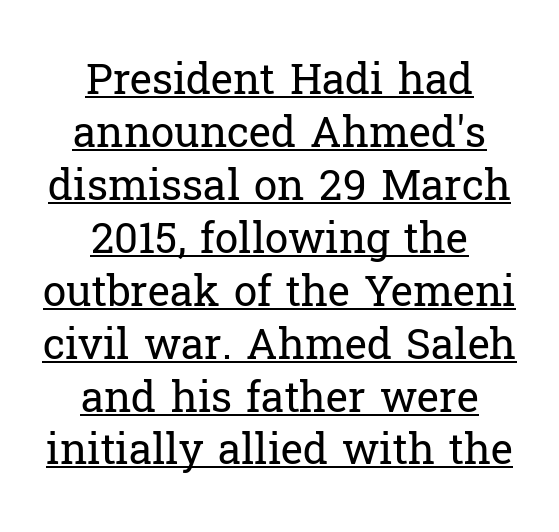
Character widths vary here, with narrow letters taking less room than wide ones. Every row of glyphs is offset so its center matches the block's center. The letters stand upright; this is a roman face. Glyph-to-glyph distance matches everyday printed text. Students, observe the line beneath the letters — that is underlining. What kind of face is this? One with serifs.
